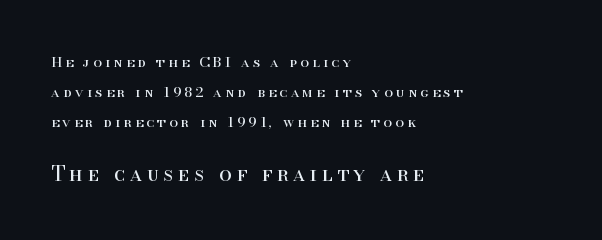
You could only call the tracking loose — the letters float apart. This reads as an unemphasized weight, regular at the heaviest. The font's upright variant was chosen for this text. Note: smaller setting up top, larger setting below.
